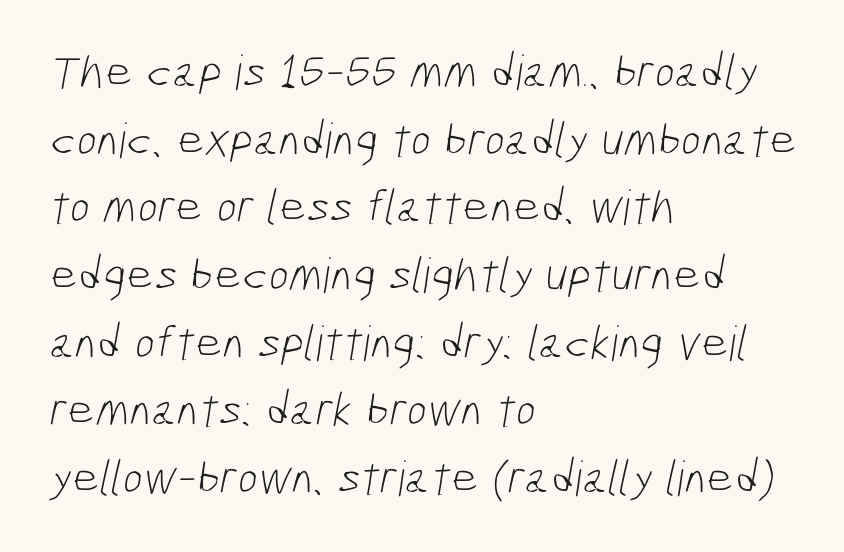
The image shows 48 px light, condensed sans-serif type; set left-aligned, normal line spacing (1.41x), normal letter spacing, not underlined; low stroke contrast and a medium x-height.
